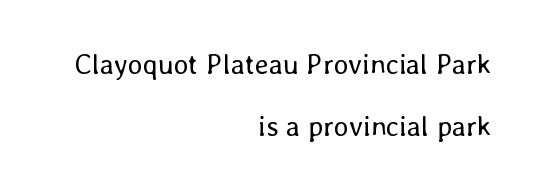
Q: Is the text bold? A: No.
Q: Is the text italic (slanted)? A: No, it is upright.
Q: Is the text underlined? A: No.
Q: How is the paragraph aligned? A: Right-aligned.
Q: Is the spacing between letters normal or unusually wide? A: Normal.
Q: Is the spacing between lines tight, normal or loose? A: Loose.
Q: Width (condensed, normal, or wide)? A: Normal.
Q: Stroke contrast? A: Low.
Q: x-height? A: Medium.
Q: Monospaced? A: No.
